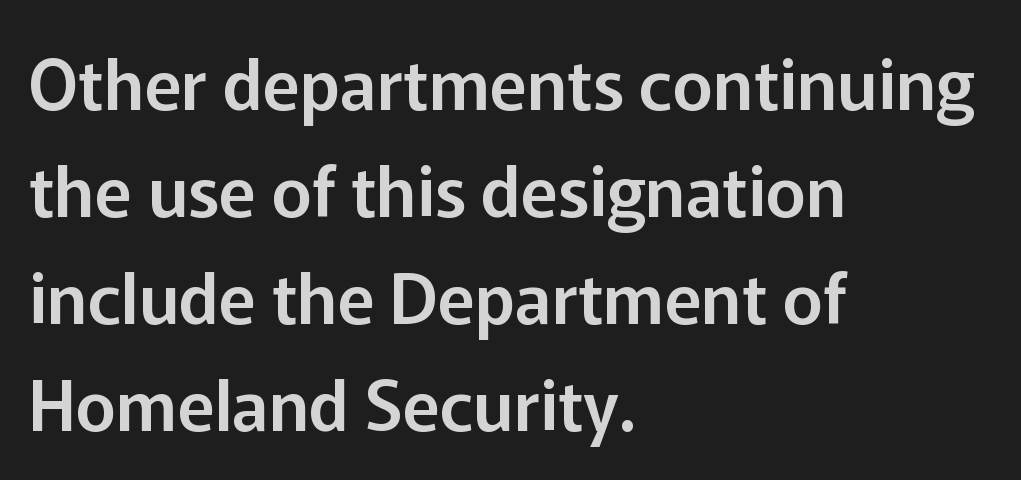
Clear beneath every line of the passage. Spacing verdict: proportional, widths tailored to each character. No extra tracking has been applied to these lines. Regarding leading, the lines here are spaced in the standard way.
